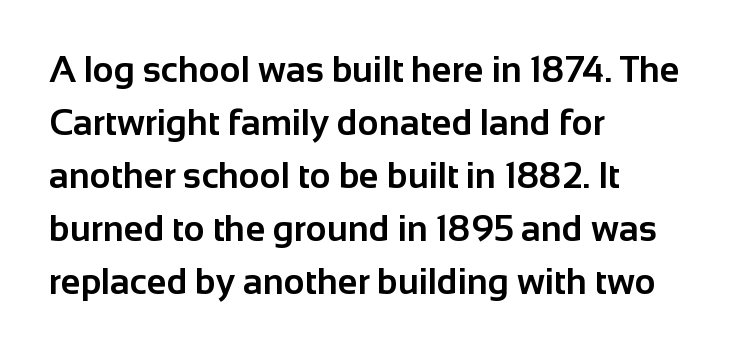
The image shows 36 px bold sans-serif type, upright; set left-aligned, normal line spacing (1.47x), normal letter spacing, not underlined; low stroke contrast and a medium x-height.
